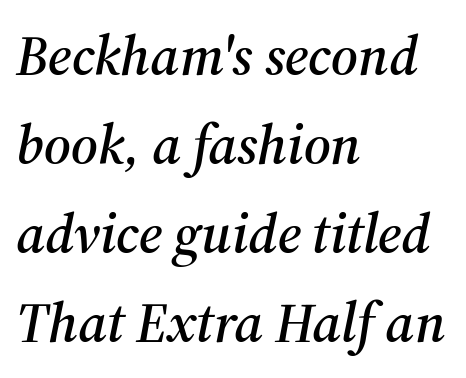
The image shows 56 px serif type, italic (leaning right); set left-aligned, normal line spacing (1.59x), normal letter spacing, not underlined; medium stroke contrast and a medium x-height.
